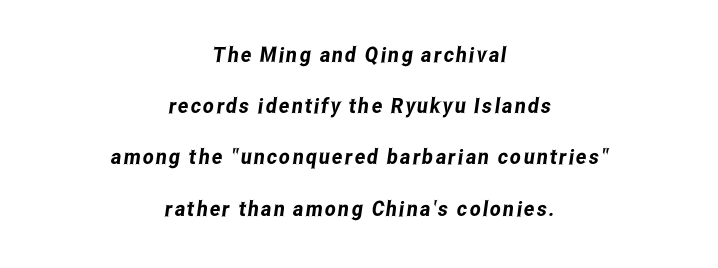
The image shows 21 px text type; set centered, loose line spacing (2.44x), not underlined.
